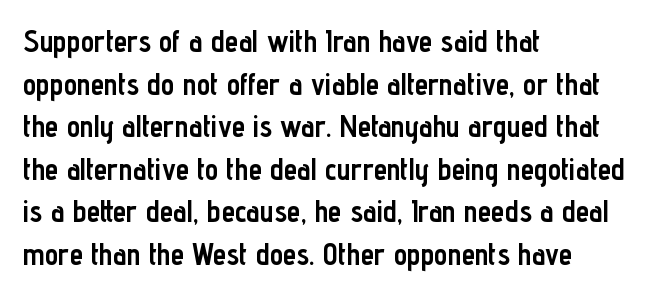
{"serif": "no", "italic": "no", "bold": "yes", "weight": "semibold", "width": "condensed", "stroke_contrast": "low", "x_height": "medium", "monospaced": "no", "underline": "no", "align": "left", "line_spacing": "normal", "line_spacing_ratio": 1.42, "letter_spacing": "normal", "letter_spacing_em": 0.0, "glyph_px": 30}
